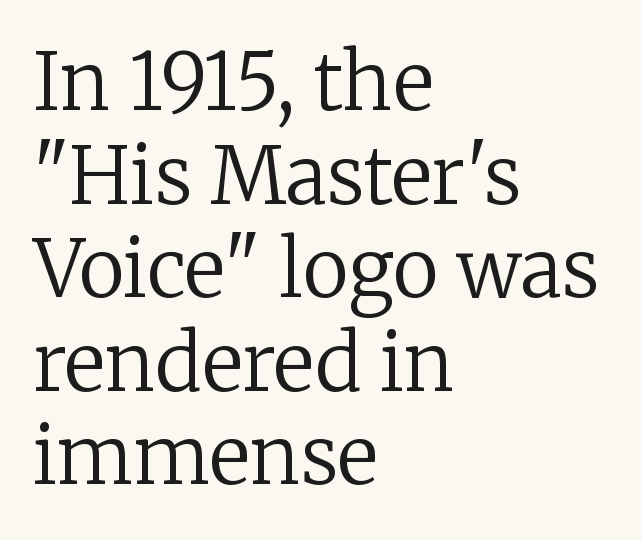
The image shows 78 px regular-weight serif type, upright; set left-aligned, line spacing 1.2x, normal letter spacing, not underlined; low stroke contrast and a medium x-height.
